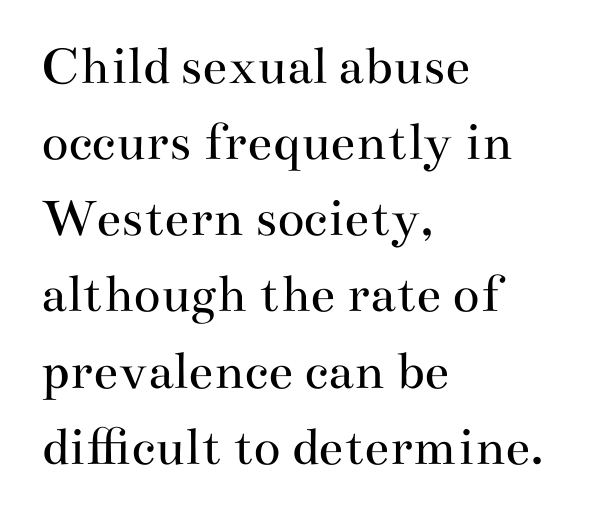
The image shows 56 px regular-weight, wide serif type, upright; set left-aligned, normal line spacing (1.36x), normal letter spacing, not underlined; medium stroke contrast and a small x-height.
